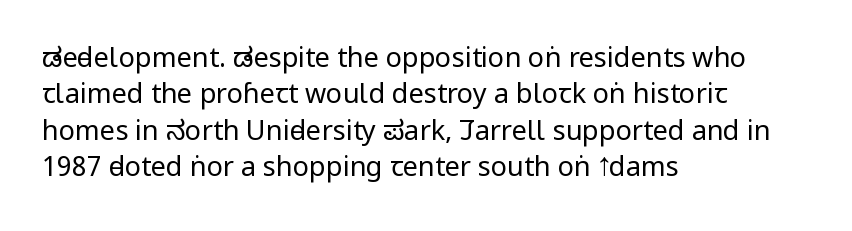
Upright lettering throughout. Reading down the column, the eye jumps a familiar distance to each next line. The typesetting does not lean heavy: it is not bold. Horizontal alignment here is leftward, the default for most running prose. The space directly below the letters is spotless. Glyph-to-glyph distance matches everyday printed text.
